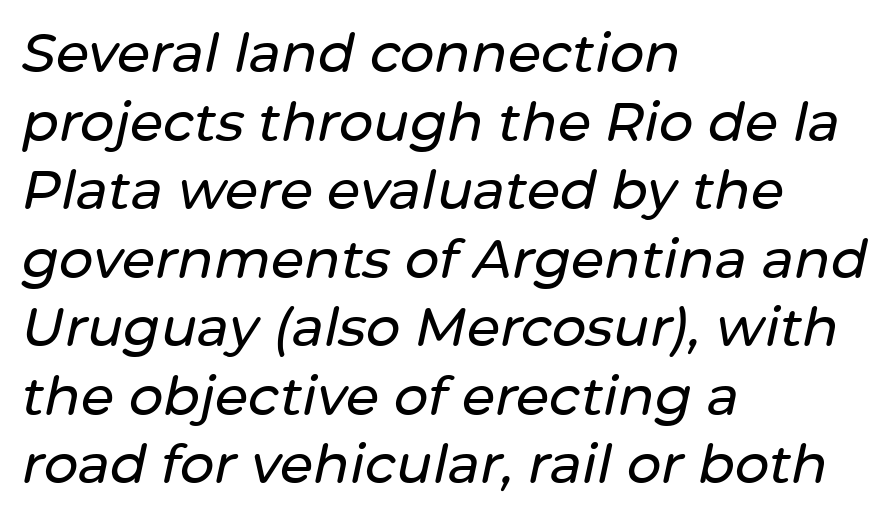
The image shows 54 px text type, italic (leaning right); set left-aligned, normal line spacing (1.27x), normal letter spacing, not underlined; low stroke contrast and a medium x-height.
